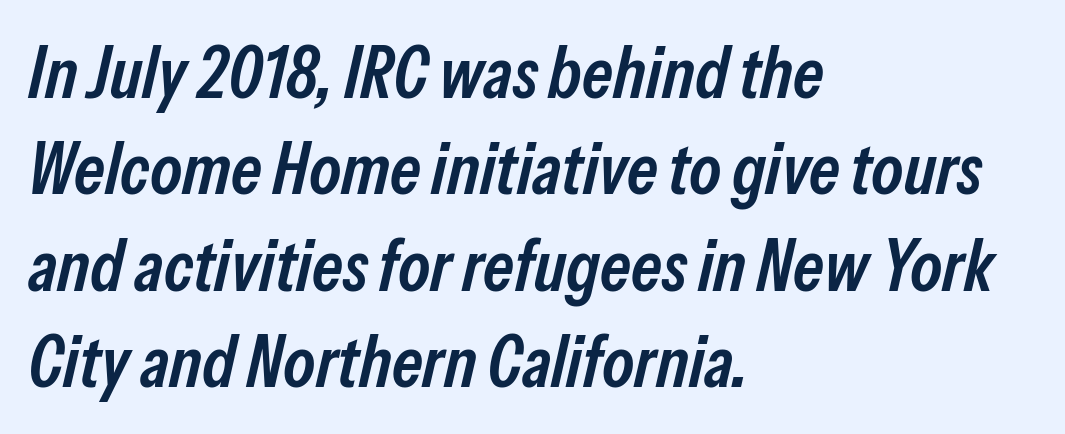
The image shows 72 px semibold, condensed type, italic (leaning right); set left-aligned, normal line spacing (1.34x), normal letter spacing, not underlined; low stroke contrast and a medium x-height.
